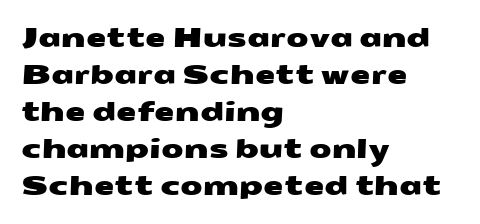
Honestly, the row spacing looks completely unremarkable. Every row of glyphs begins at an identical x-position on the left. The strip under each line holds only bare page. Here the glyphs are tracked normally, forming tight word shapes.
